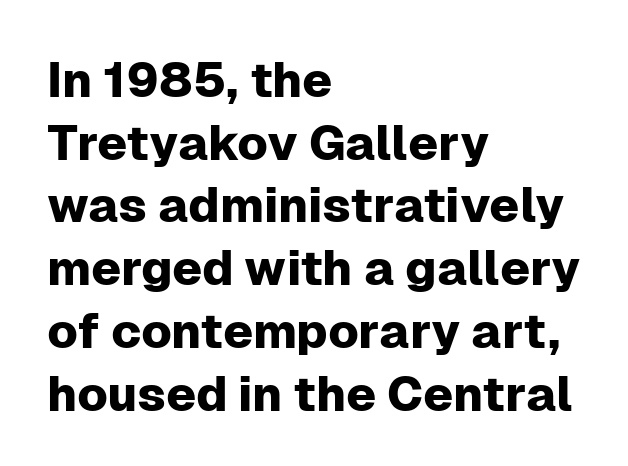
Q: Is the text italic (slanted)? A: No, it is upright.
Q: Is the typeface a serif or a sans-serif typeface? A: Sans-serif.
Q: Is the text underlined? A: No.
Q: How is the paragraph aligned? A: Left-aligned.
Q: Is the spacing between letters normal or unusually wide? A: Normal.
Q: Is the spacing between lines tight, normal or loose? A: Normal.
Q: Width (condensed, normal, or wide)? A: Normal.
Q: Stroke contrast? A: Low.
Q: x-height? A: Medium.
Q: Monospaced? A: No.
